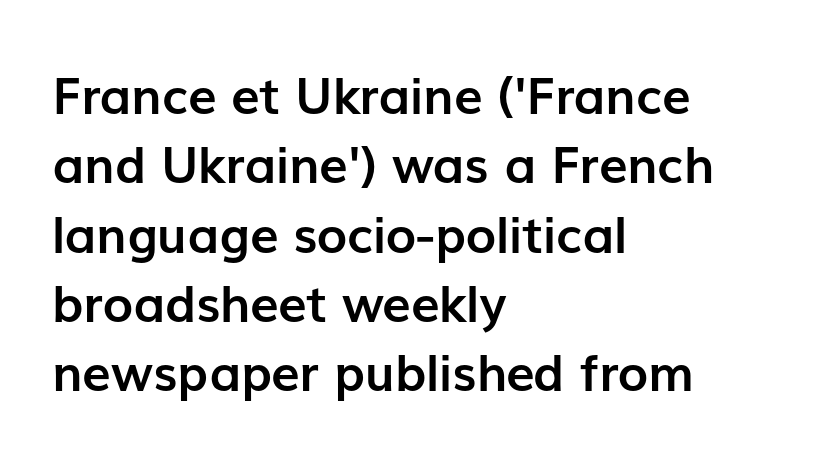
Q: Is the text bold? A: Yes.
Q: Is the text italic (slanted)? A: No, it is upright.
Q: Is the typeface a serif or a sans-serif typeface? A: Sans-serif.
Q: Is the text underlined? A: No.
Q: How is the paragraph aligned? A: Left-aligned.
Q: Is the spacing between letters normal or unusually wide? A: Normal.
Q: Is the spacing between lines tight, normal or loose? A: Normal.
Q: Width (condensed, normal, or wide)? A: Normal.
Q: Stroke contrast? A: Low.
Q: x-height? A: Medium.
Q: Monospaced? A: No.
